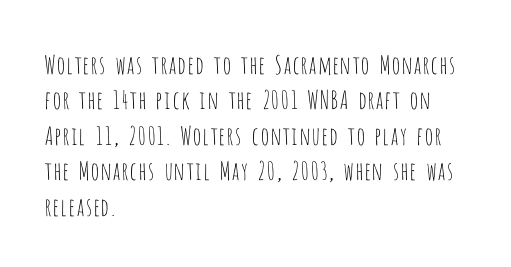
{"italic": "no", "bold": "no", "underline": "no", "align": "left", "line_spacing": "normal", "line_spacing_ratio": 1.42, "letter_spacing": "normal", "letter_spacing_em": 0.0, "glyph_px": 25}
